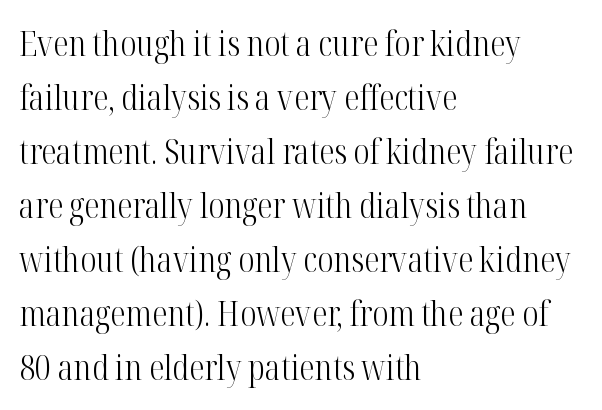
{"serif": "yes", "italic": "no", "bold": "no", "weight": "light", "width": "condensed", "stroke_contrast": "high", "x_height": "medium", "monospaced": "no", "underline": "no", "align": "left", "line_spacing": "normal", "line_spacing_ratio": 1.59, "letter_spacing": "normal", "letter_spacing_em": 0.0, "glyph_px": 34}
